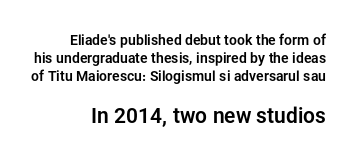
{"italic": "no", "underline": "no", "align": "right", "line_spacing": "normal", "line_spacing_ratio": 1.3, "letter_spacing": "normal", "letter_spacing_em": 0.0, "larger_block": "second", "size_ratio": 1.5, "glyph_px": 21}
